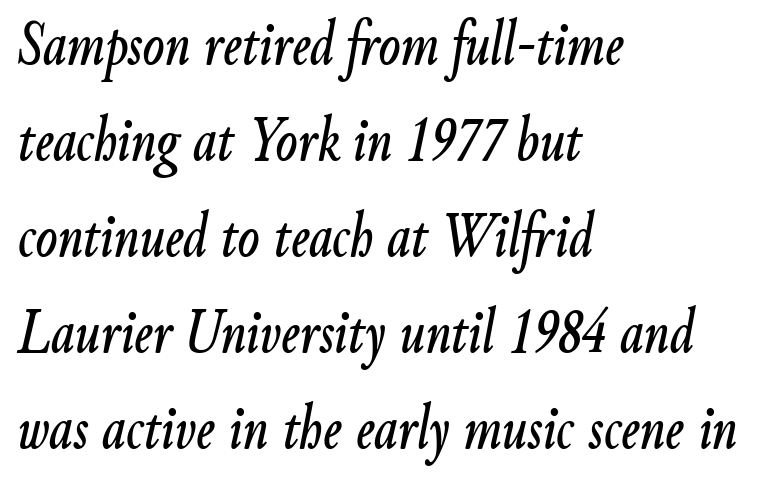
Q: Is the text italic (slanted)? A: Yes, it leans right by about 9 degrees.
Q: Is the text underlined? A: No.
Q: How is the paragraph aligned? A: Left-aligned.
Q: Is the spacing between letters normal or unusually wide? A: Normal.
Q: Is the spacing between lines tight, normal or loose? A: Normal.
Q: Width (condensed, normal, or wide)? A: Condensed.
Q: Stroke contrast? A: Low.
Q: x-height? A: Small.
Q: Monospaced? A: No.
